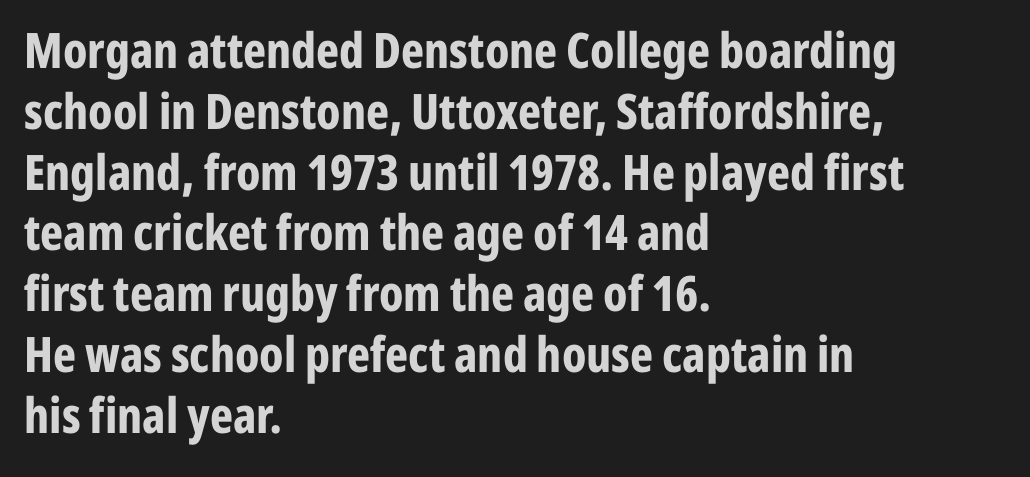
A dark, heavy texture on the line: the type is bold. A student would call this left alignment; a typographer would say flush left, rag right. Students, note that the glyphs here touch the page at normal intervals. When letters stand straight like this, we call the style roman or upright. The typeface chosen for these lines omits serifs. Note the varied advance widths — an 'i' is clearly narrower than an 'm'.
